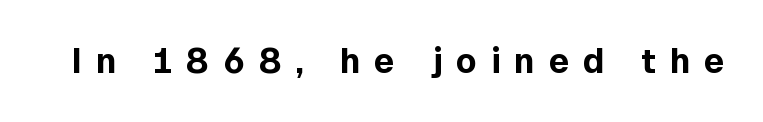
The image shows 34 px bold sans-serif type, upright; set unusually wide letter spacing (+0.41 em), not underlined; a medium x-height.
